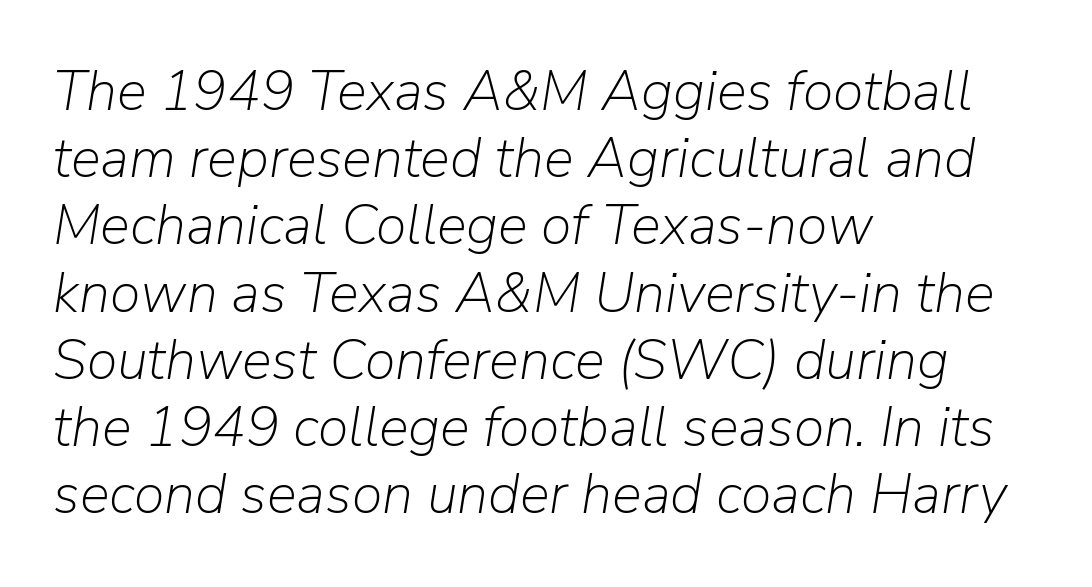
{"italic": "yes", "lean": "right", "slant_degrees": 9, "bold": "no", "weight": "light", "width": "normal", "stroke_contrast": "low", "x_height": "medium", "monospaced": "no", "underline": "no", "align": "left", "line_spacing_ratio": 1.2, "letter_spacing": "normal", "letter_spacing_em": 0.0, "glyph_px": 56}
